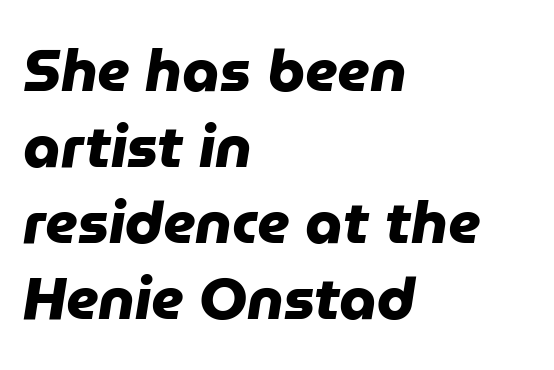
{"serif": "no", "bold": "yes", "weight": "heavy", "width": "normal", "stroke_contrast": "low", "x_height": "medium", "monospaced": "no", "underline": "no", "align": "left", "line_spacing": "normal", "line_spacing_ratio": 1.29, "letter_spacing": "normal", "letter_spacing_em": 0.0, "glyph_px": 59}
